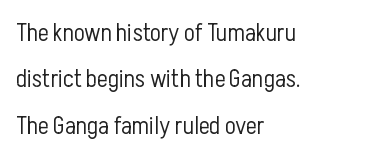
The image shows 25 px text type, upright; set left-aligned, line spacing 1.86x, normal letter spacing, not underlined.
